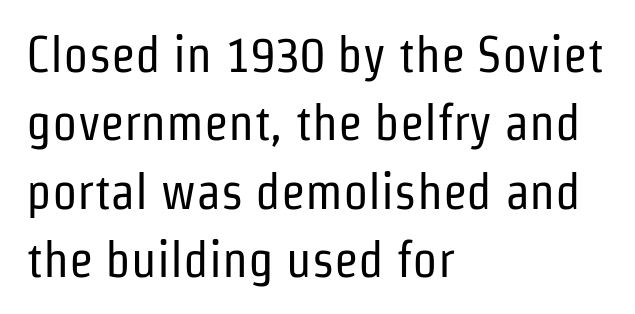
Q: Is the text bold? A: No.
Q: Is the text italic (slanted)? A: No, it is upright.
Q: Is the typeface a serif or a sans-serif typeface? A: Sans-serif.
Q: Is the text underlined? A: No.
Q: How is the paragraph aligned? A: Left-aligned.
Q: Is the spacing between letters normal or unusually wide? A: Normal.
Q: Is the spacing between lines tight, normal or loose? A: Normal.
Q: Width (condensed, normal, or wide)? A: Condensed.
Q: Stroke contrast? A: Low.
Q: x-height? A: Medium.
Q: Monospaced? A: No.
